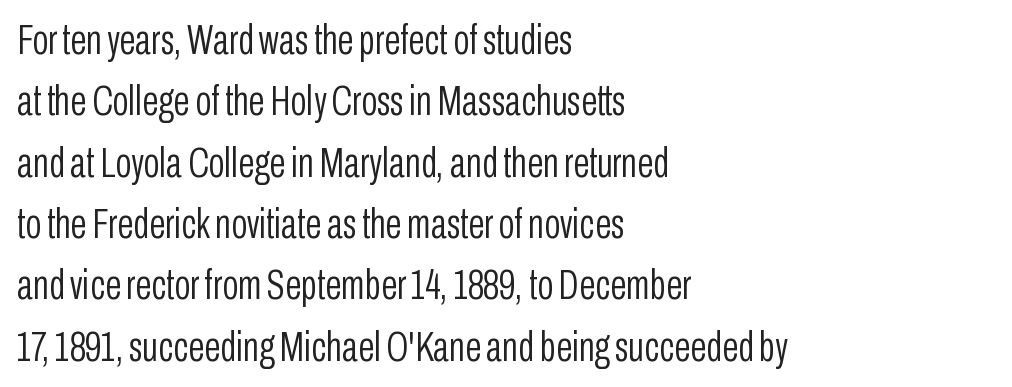
The image shows 42 px light, condensed sans-serif type, upright; set left-aligned, normal line spacing (1.46x), normal letter spacing, not underlined; low stroke contrast and a medium x-height.
